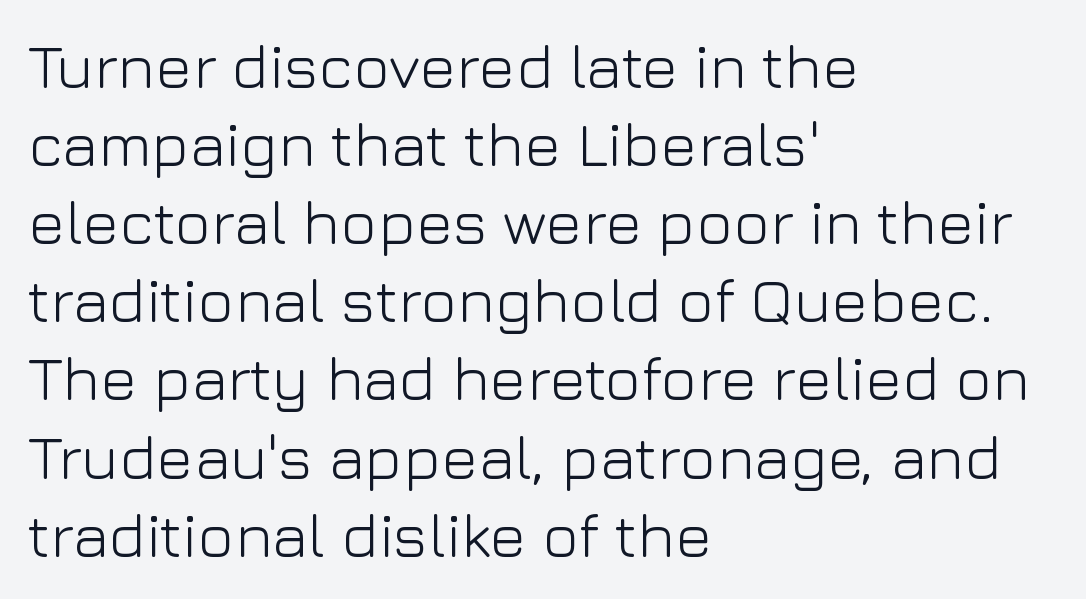
The image shows 62 px light sans-serif type, upright; set left-aligned, normal line spacing (1.26x), normal letter spacing, not underlined; low stroke contrast and a medium x-height.
